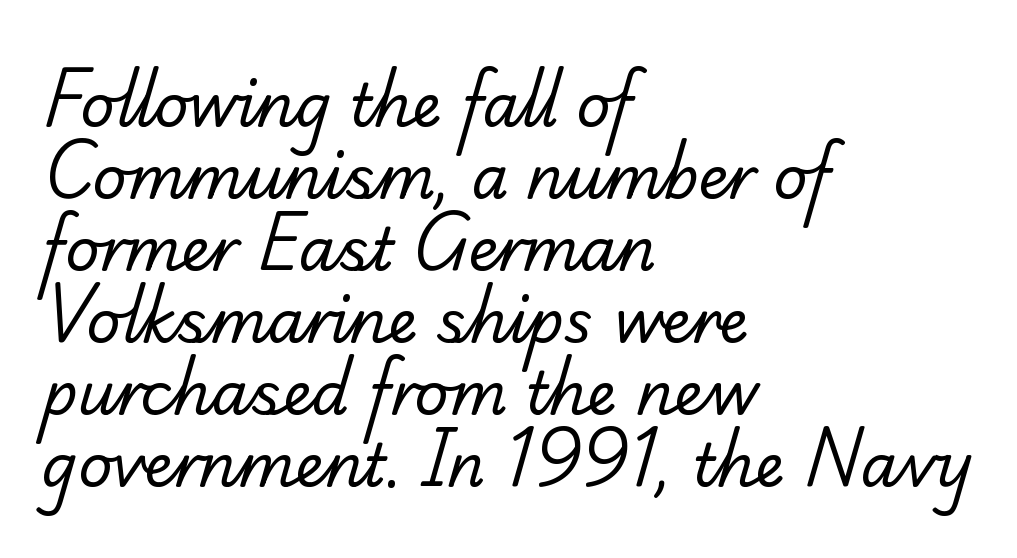
Is the letter spacing exaggerated? No — it looks like the ordinary default. Spacing verdict: proportional, widths tailored to each character. The compositor pushed each line to the left boundary. Type without underlining. Each letter's strokes conclude with small projecting serifs. No chunkiness to these letters — they're not bold.
